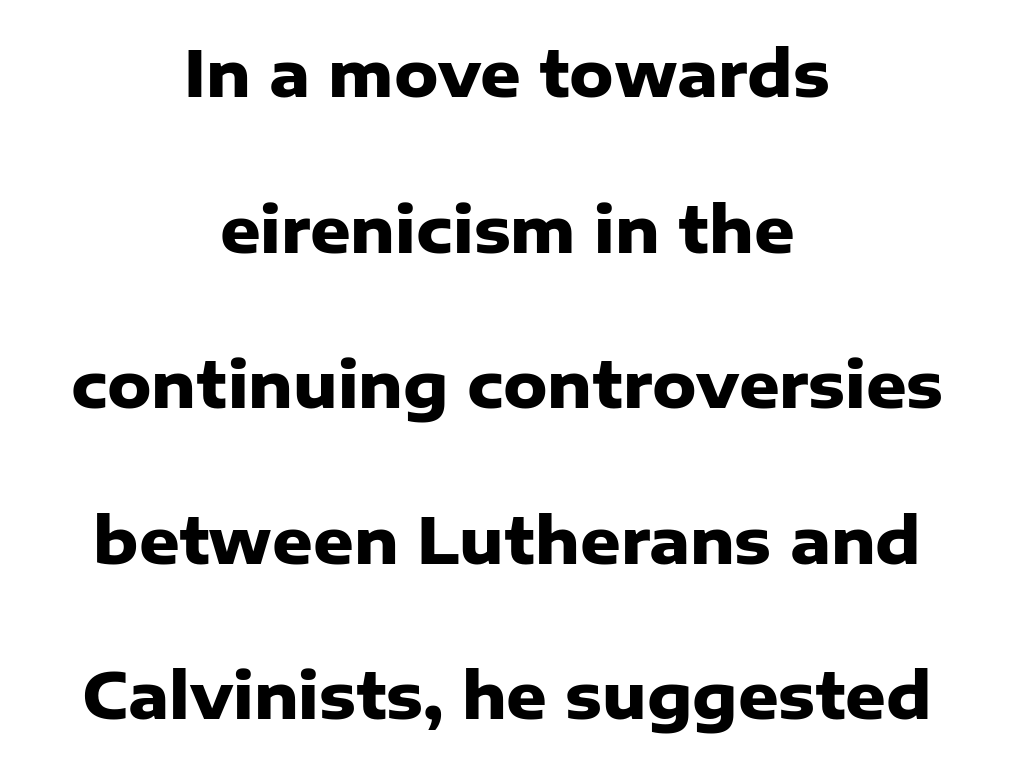
The font is running at its bold setting. A centered setting, common on invitations and titles, is used for this passage. Note: no serifs on the glyphs. Horizontal bands of white between lines are thick stripes. Every character sits straight up, as roman type does.
